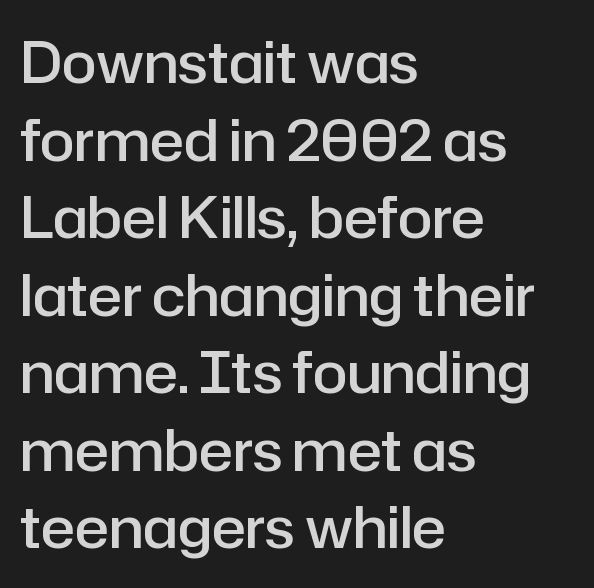
The image shows 57 px semibold sans-serif type, upright; set left-aligned, normal line spacing (1.36x), normal letter spacing, not underlined; low stroke contrast and a medium x-height.
